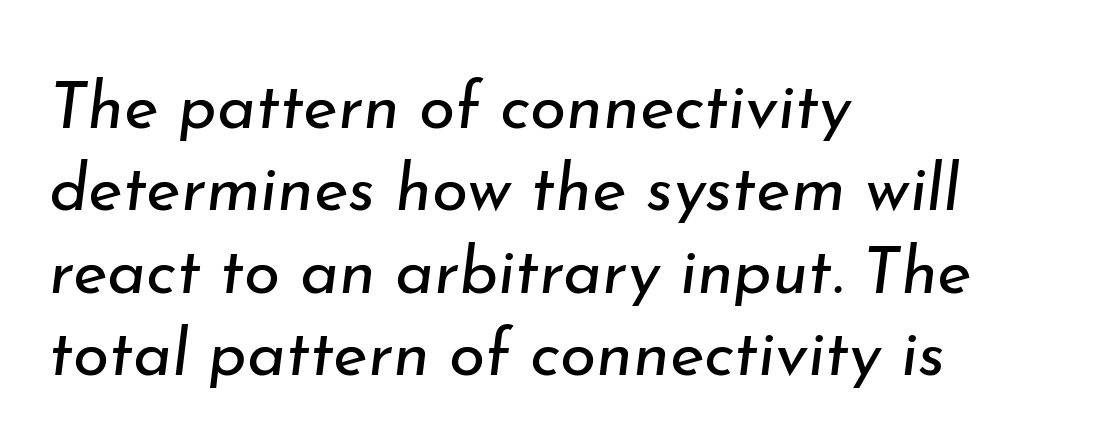
The image shows 66 px regular-weight type, italic (leaning right); set left-aligned, normal line spacing (1.25x), normal letter spacing, not underlined; low stroke contrast and a small x-height.
